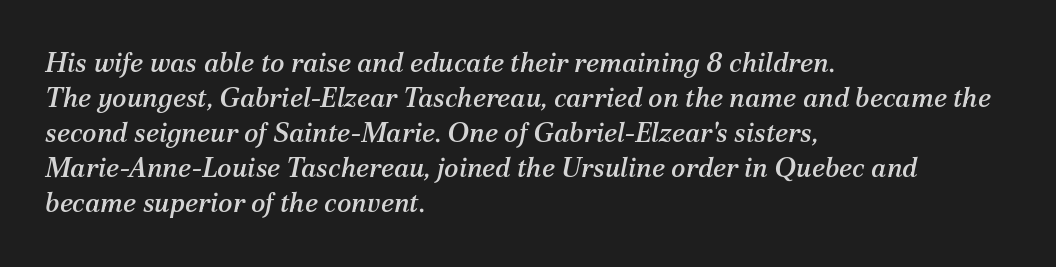
{"italic": "yes", "lean": "right", "slant_degrees": 12, "underline": "no", "align": "left", "line_spacing": "normal", "line_spacing_ratio": 1.3, "letter_spacing": "normal", "letter_spacing_em": 0.0, "glyph_px": 27}
